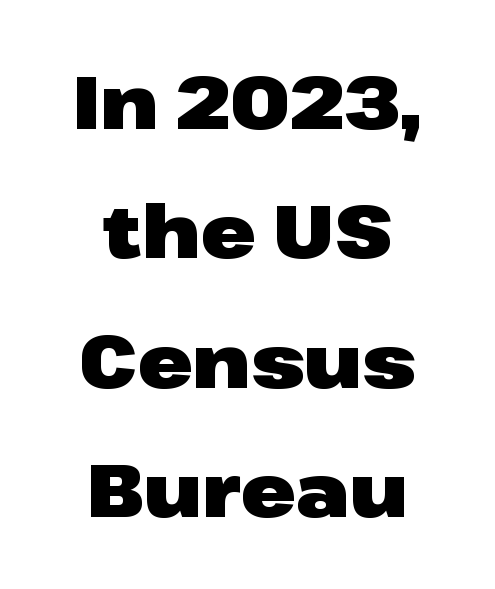
A sans-serif font was chosen for this passage. Do the characters align in a grid? No, the font is proportional. Caption: bold face, heavy strokes. Caption: multi-line text, centered on the measure.
